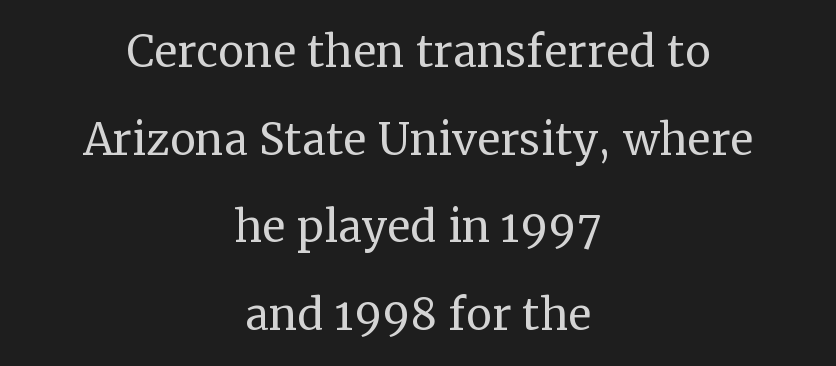
{"serif": "yes", "italic": "no", "bold": "no", "weight": "regular", "width": "normal", "stroke_contrast": "medium", "x_height": "medium", "monospaced": "no", "underline": "no", "align": "center", "line_spacing": "normal", "line_spacing_ratio": 1.51, "letter_spacing": "normal", "letter_spacing_em": 0.0, "glyph_px": 58}
